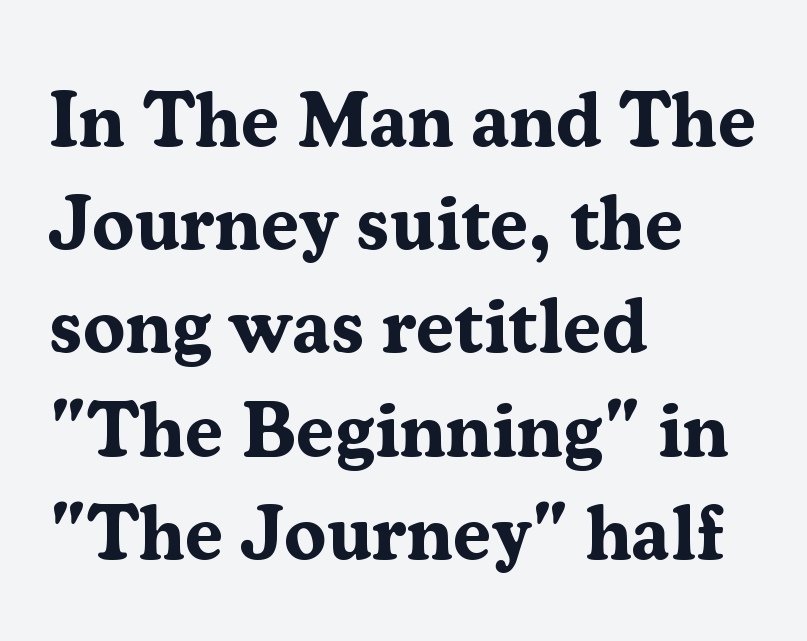
Students, observe: this is what conventionally led text looks like. How are the letters spaced? Ordinarily, with no added tracking. Strokes here are thick enough to call this a true bold. Classification — serif. The area under the type is left untouched.
